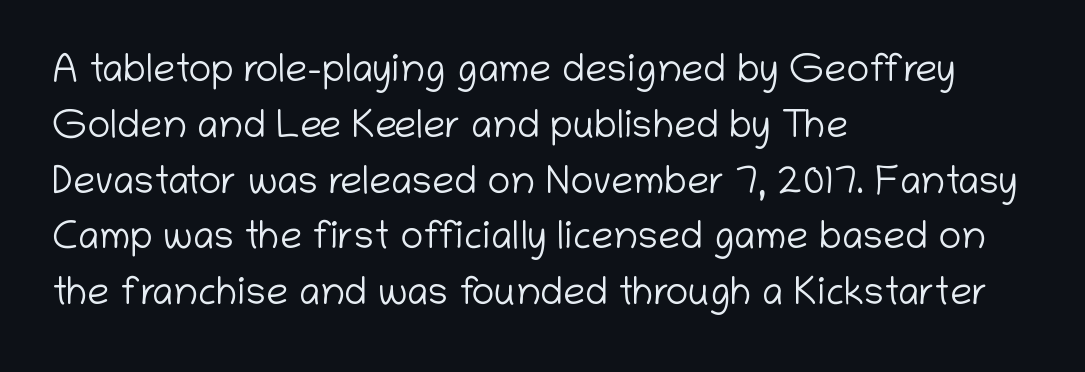
Q: Is the text bold? A: No.
Q: Is the text italic (slanted)? A: No, it is upright.
Q: Is the typeface a serif or a sans-serif typeface? A: Sans-serif.
Q: Is the text underlined? A: No.
Q: How is the paragraph aligned? A: Left-aligned.
Q: Is the spacing between letters normal or unusually wide? A: Normal.
Q: Is the spacing between lines tight, normal or loose? A: Normal.
Q: Width (condensed, normal, or wide)? A: Normal.
Q: Stroke contrast? A: Low.
Q: x-height? A: Medium.
Q: Monospaced? A: No.
